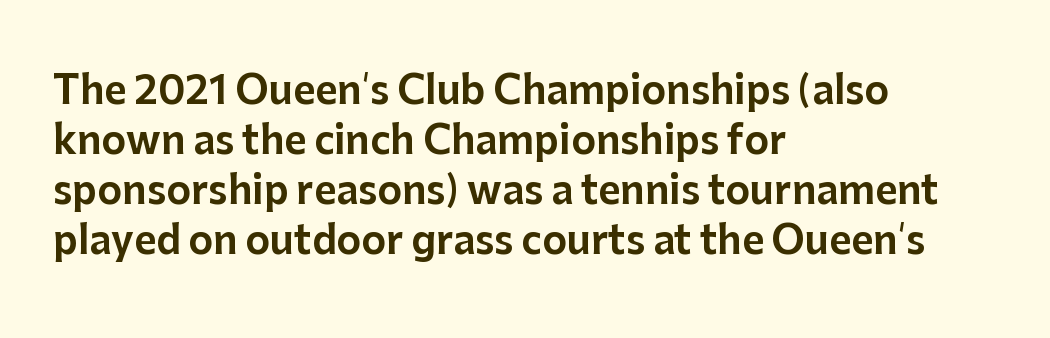
{"serif": "no", "italic": "no", "width": "normal", "stroke_contrast": "low", "x_height": "medium", "monospaced": "no", "underline": "no", "align": "left", "line_spacing": "normal", "line_spacing_ratio": 1.32, "letter_spacing": "normal", "letter_spacing_em": 0.0, "glyph_px": 38}
